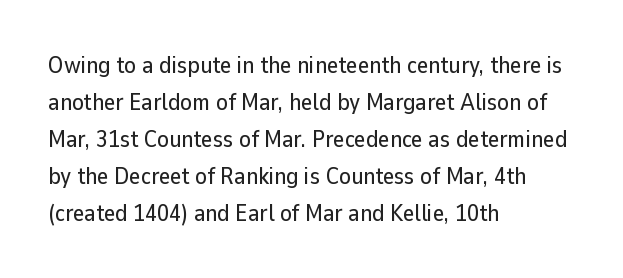
The image shows 24 px text type, upright; set left-aligned, normal line spacing (1.54x), normal letter spacing, not underlined.
